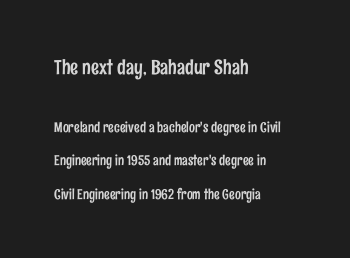
{"italic": "no", "underline": "no", "align": "left", "line_spacing": "loose", "line_spacing_ratio": 2.39, "letter_spacing": "normal", "letter_spacing_em": 0.0, "larger_block": "first", "size_ratio": 1.43, "glyph_px": 20}
